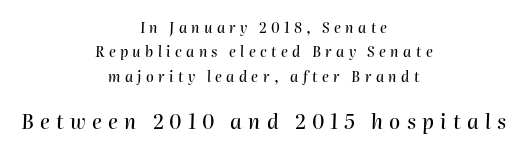
Check under the words: just untouched page. Does the lettering tilt? It does — this is italic. This layout puts the modest block above and the oversized block below. Every row of glyphs is offset so its center matches the block's center.
